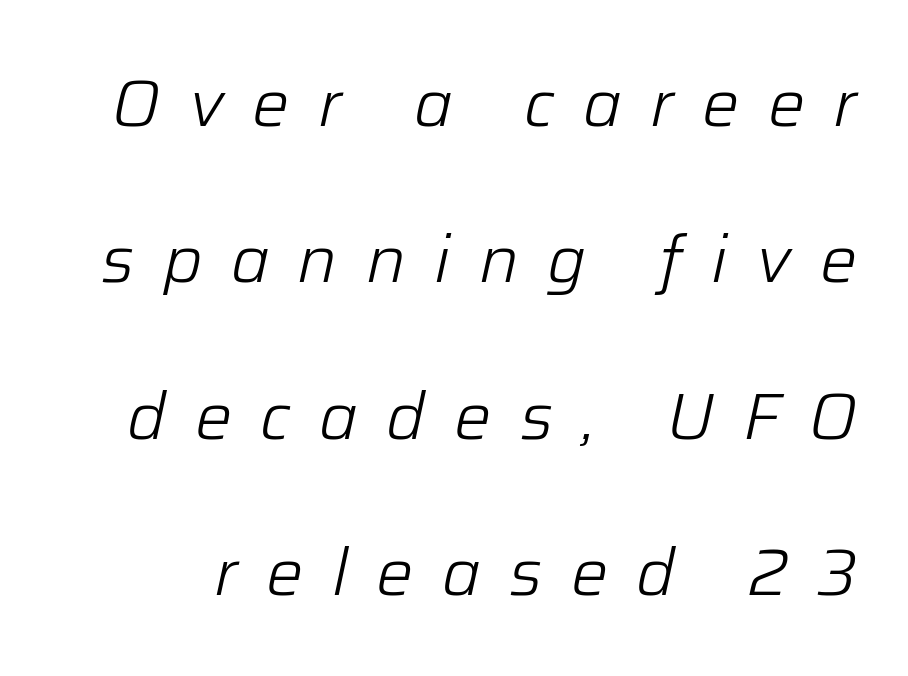
Style check: oblique. Stems and bowls with no extra thickness — not bold. This sample trades compactness for vertical openness between lines. In terms of letterspacing, this is a distinctly airy, spread setting. Each letter keeps its own natural width here, so spacing adapts to shape. No word sits above an underline.
